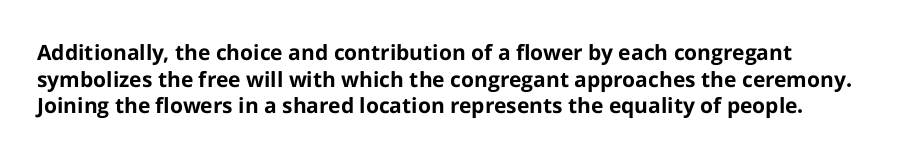
Q: Is the text bold? A: Yes.
Q: Is the text italic (slanted)? A: No, it is upright.
Q: Is the text underlined? A: No.
Q: Is the spacing between letters normal or unusually wide? A: Normal.
Q: Is the spacing between lines tight, normal or loose? A: Normal.
